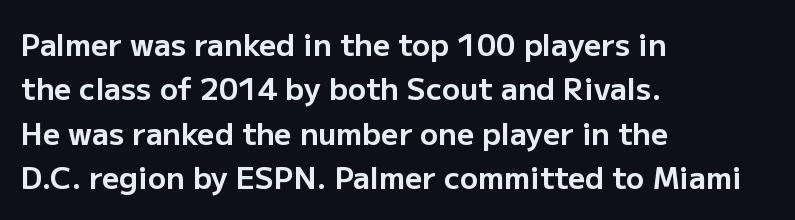
Q: Is the text bold? A: Yes.
Q: Is the text italic (slanted)? A: No, it is upright.
Q: Is the typeface a serif or a sans-serif typeface? A: Sans-serif.
Q: Is the text underlined? A: No.
Q: How is the paragraph aligned? A: Left-aligned.
Q: Is the spacing between letters normal or unusually wide? A: Normal.
Q: Is the spacing between lines tight, normal or loose? A: Normal.
Q: Width (condensed, normal, or wide)? A: Normal.
Q: Stroke contrast? A: Low.
Q: x-height? A: Medium.
Q: Monospaced? A: No.
